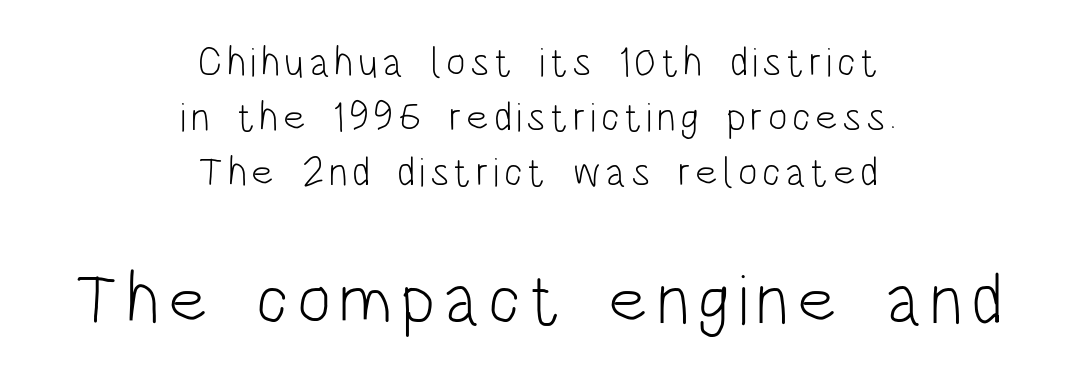
Q: Is the text bold? A: No.
Q: Is the text italic (slanted)? A: No, it is upright.
Q: Is the typeface a serif or a sans-serif typeface? A: Sans-serif.
Q: Is the text underlined? A: No.
Q: How is the paragraph aligned? A: Centered.
Q: Is the spacing between lines tight, normal or loose? A: Normal.
Q: Which block of text is set in a larger size, the first (top) or the second (bottom)? A: The second (bottom) one.
Q: Width (condensed, normal, or wide)? A: Condensed.
Q: Stroke contrast? A: Low.
Q: x-height? A: Large.
Q: Monospaced? A: No.
